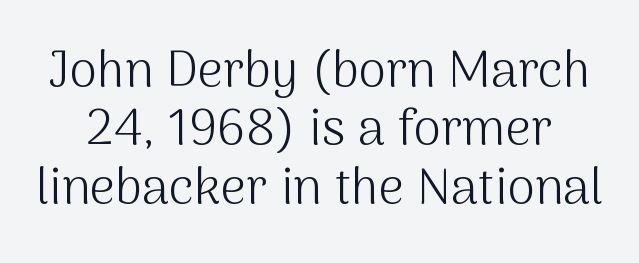
{"serif": "no", "italic": "no", "bold": "no", "weight": "light", "width": "normal", "stroke_contrast": "medium", "x_height": "medium", "monospaced": "no", "underline": "no", "line_spacing_ratio": 1.17, "letter_spacing": "normal", "letter_spacing_em": 0.0, "glyph_px": 50}
